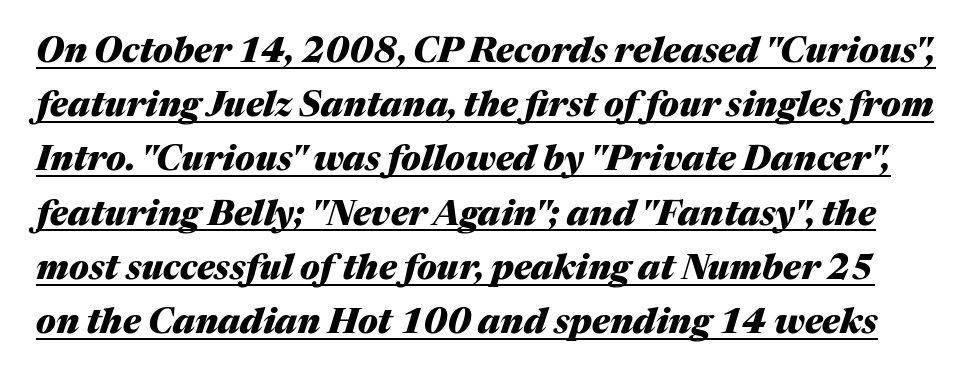
An italicized treatment has been applied to the whole sample. Do the characters align in a grid? No, the font is proportional. Plenty of ink on the page — the face is bold. Characters follow at the spacing the type designer built in. The rendering uses the underline text-decoration.
